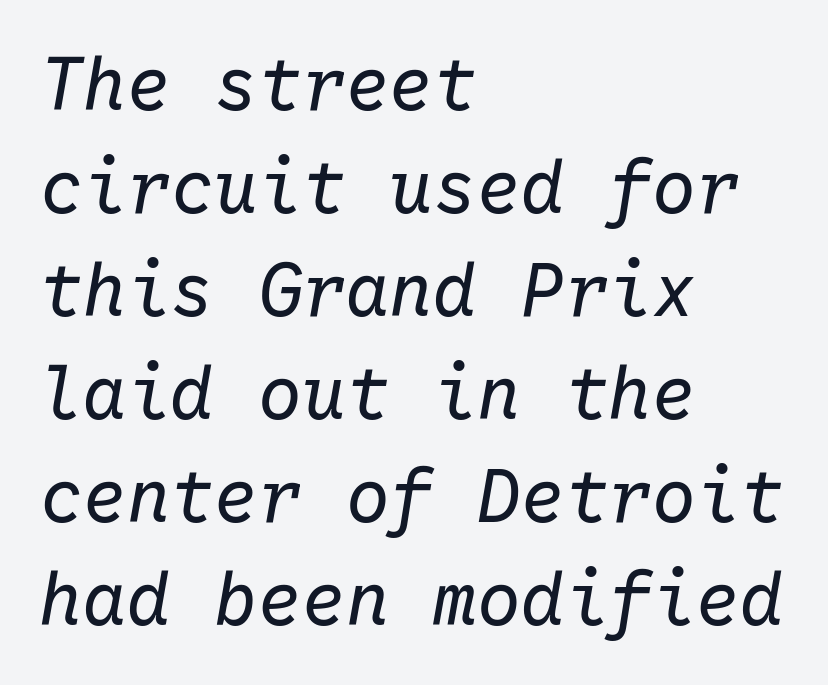
{"italic": "yes", "lean": "right", "slant_degrees": 10, "bold": "no", "weight": "regular", "width": "normal", "stroke_contrast": "low", "x_height": "medium", "monospaced": "yes", "underline": "no", "align": "left", "line_spacing": "normal", "line_spacing_ratio": 1.41, "letter_spacing": "normal", "letter_spacing_em": 0.0, "glyph_px": 73}
